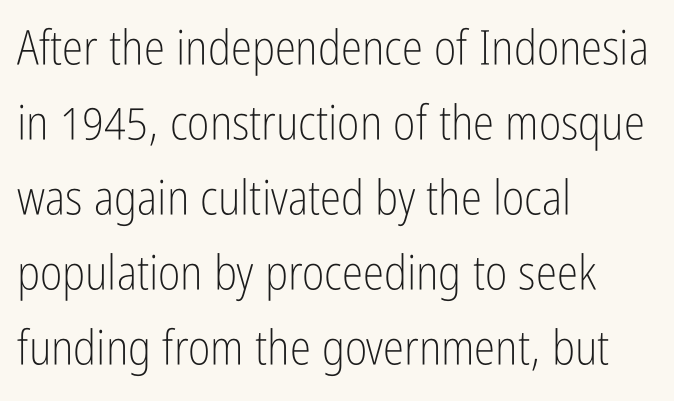
Honestly, the letter spacing is just normal — you wouldn't notice it. Is this a fixed-width face? No — the glyphs have proportional, varying widths. Clear beneath every line of the passage. The typesetting does not lean heavy: it is not bold. One glance says typical: line gaps are just what's usual.
